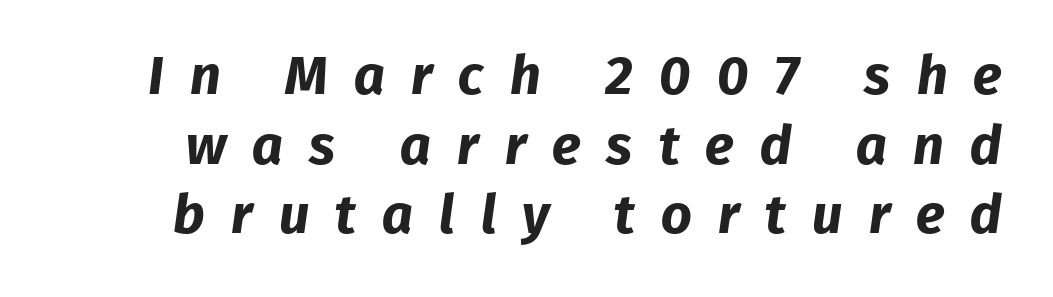
{"serif": "no", "bold": "yes", "weight": "bold", "width": "normal", "stroke_contrast": "low", "x_height": "medium", "monospaced": "no", "underline": "no", "line_spacing": "normal", "line_spacing_ratio": 1.29, "letter_spacing": "wide", "letter_spacing_em": 0.48, "glyph_px": 54}
